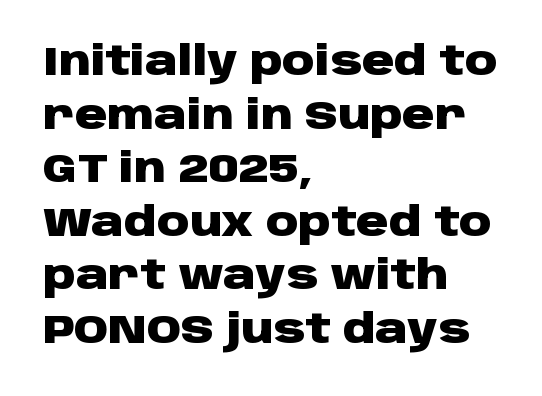
Q: Is the text bold? A: Yes.
Q: Is the text italic (slanted)? A: No, it is upright.
Q: Is the typeface a serif or a sans-serif typeface? A: Sans-serif.
Q: Is the text underlined? A: No.
Q: How is the paragraph aligned? A: Left-aligned.
Q: Is the spacing between letters normal or unusually wide? A: Normal.
Q: Is the spacing between lines tight, normal or loose? A: Normal.
Q: Width (condensed, normal, or wide)? A: Wide.
Q: Stroke contrast? A: Low.
Q: x-height? A: Large.
Q: Monospaced? A: No.
